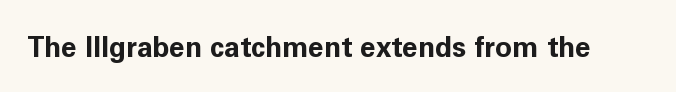
The passage shown is emphatically bold. Observe the ordinary spacing: letters are neighbours, not strangers. Spacing verdict: proportional, widths tailored to each character. The designer went with a sans here, leaving each stem footless. Rule under the text: the space is simply empty.
